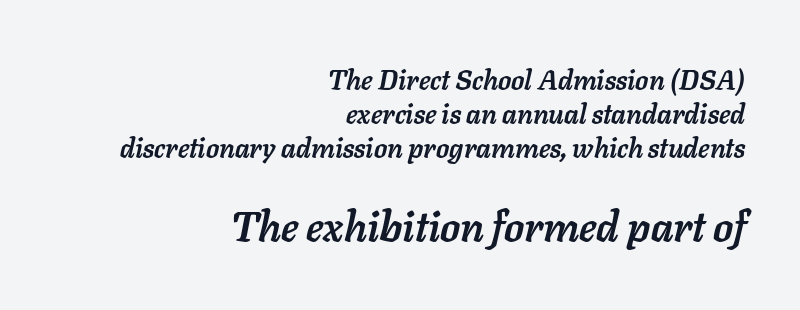
Notice how the stems are inclined rather than vertical — that's the hallmark of italics. The letters are bold, with thick, heavy strokes. Proportional: the letters do not fall into vertical columns. Decoration check: the copy has no underline. A typesetter would call this leading conventional body-copy spacing.
